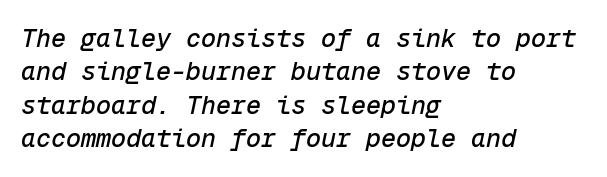
Q: Is the text italic (slanted)? A: Yes, it leans right by about 12 degrees.
Q: Is the text underlined? A: No.
Q: How is the paragraph aligned? A: Left-aligned.
Q: Is the spacing between letters normal or unusually wide? A: Normal.
Q: Is the spacing between lines tight, normal or loose? A: Normal.
